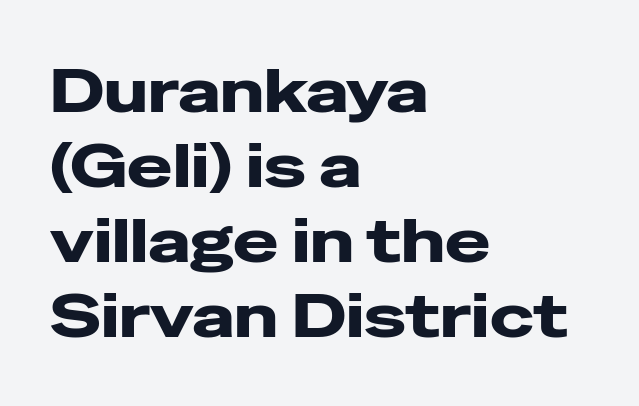
Q: Is the text bold? A: Yes.
Q: Is the text italic (slanted)? A: No, it is upright.
Q: Is the typeface a serif or a sans-serif typeface? A: Sans-serif.
Q: Is the text underlined? A: No.
Q: How is the paragraph aligned? A: Left-aligned.
Q: Is the spacing between letters normal or unusually wide? A: Normal.
Q: Width (condensed, normal, or wide)? A: Wide.
Q: Stroke contrast? A: Low.
Q: x-height? A: Medium.
Q: Monospaced? A: No.
